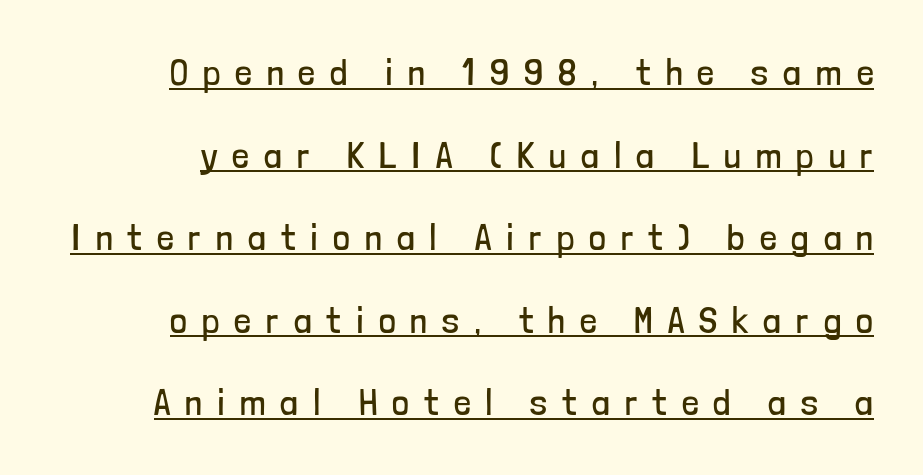
Q: Is the text bold? A: No.
Q: Is the text italic (slanted)? A: No, it is upright.
Q: Is the typeface a serif or a sans-serif typeface? A: Sans-serif.
Q: Is the text underlined? A: Yes.
Q: Is the spacing between letters normal or unusually wide? A: Unusually wide.
Q: Is the spacing between lines tight, normal or loose? A: Loose.
Q: Width (condensed, normal, or wide)? A: Condensed.
Q: Stroke contrast? A: Low.
Q: x-height? A: Medium.
Q: Monospaced? A: No.
